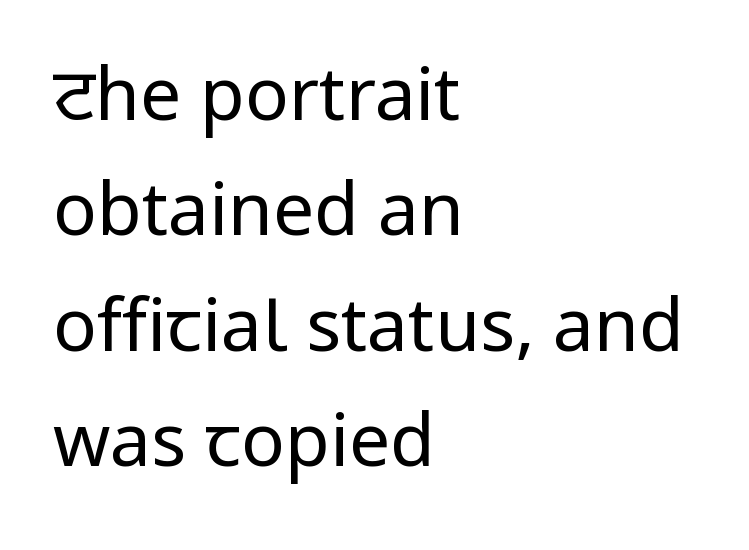
The image shows 73 px regular-weight sans-serif type, upright; set left-aligned, normal line spacing (1.58x), normal letter spacing, not underlined; low stroke contrast and a medium x-height.
